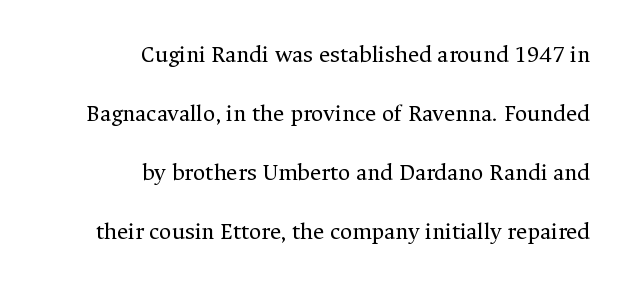
This is not heavy type; no bold has been used. Short note: letters normally spaced. Rule under the text: the space is simply empty. Does the copy run flush right? Yes — the right margin is perfectly even.
